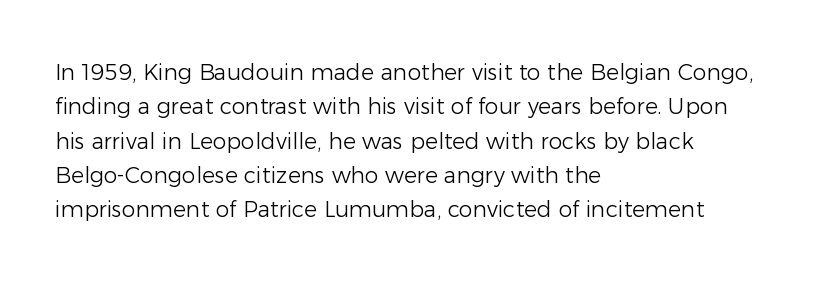
{"italic": "no", "bold": "no", "underline": "no", "align": "left", "line_spacing": "normal", "line_spacing_ratio": 1.56, "letter_spacing": "normal", "letter_spacing_em": 0.0, "glyph_px": 22}
